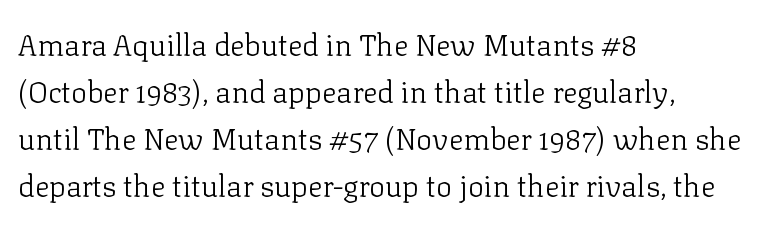
Q: Is the text bold? A: No.
Q: Is the text italic (slanted)? A: No, it is upright.
Q: Is the typeface a serif or a sans-serif typeface? A: Serif.
Q: Is the text underlined? A: No.
Q: How is the paragraph aligned? A: Left-aligned.
Q: Is the spacing between letters normal or unusually wide? A: Normal.
Q: Is the spacing between lines tight, normal or loose? A: Normal.
Q: Width (condensed, normal, or wide)? A: Normal.
Q: Stroke contrast? A: Low.
Q: x-height? A: Medium.
Q: Monospaced? A: No.
